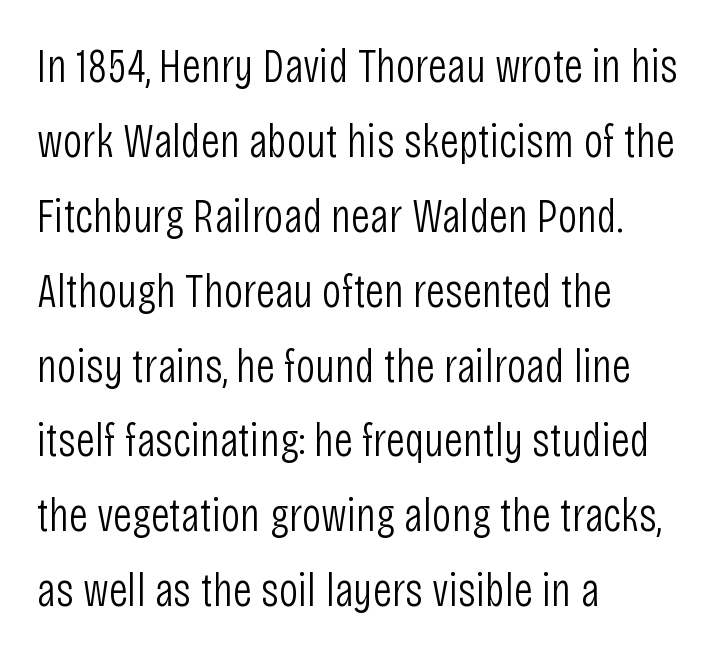
{"serif": "no", "italic": "no", "bold": "no", "weight": "light", "width": "condensed", "stroke_contrast": "low", "x_height": "large", "monospaced": "no", "underline": "no", "align": "left", "line_spacing": "normal", "line_spacing_ratio": 1.56, "letter_spacing": "normal", "letter_spacing_em": 0.0, "glyph_px": 48}
